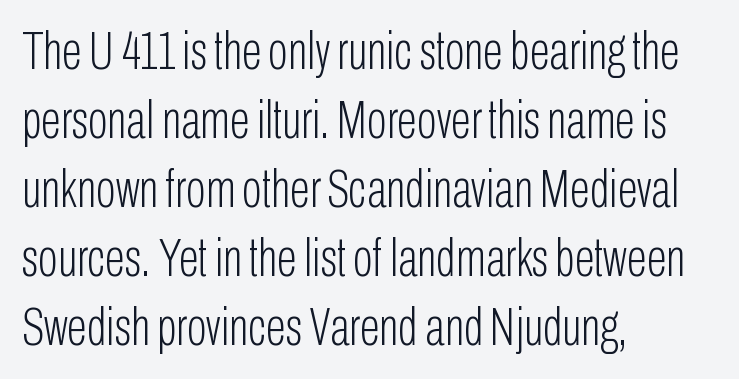
The image shows 53 px light, condensed sans-serif type, upright; set left-aligned, normal line spacing (1.3x), normal letter spacing, not underlined; low stroke contrast and a medium x-height.
